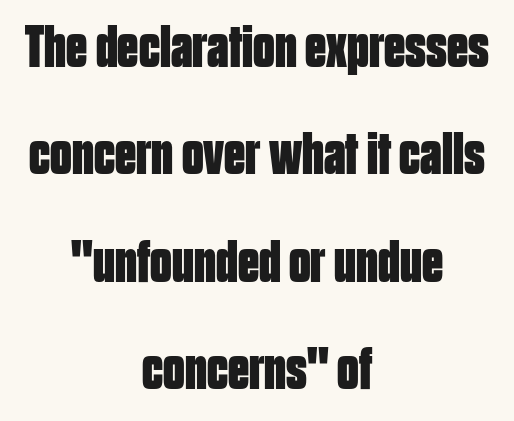
On the weight axis this lands at bold, roughly 700. Type style note: lacks serifs. Leftover space on each line is divided equally before and after the words. Words float on clear page, feet unadorned. These lines are rendered in a variable-pitch font.
